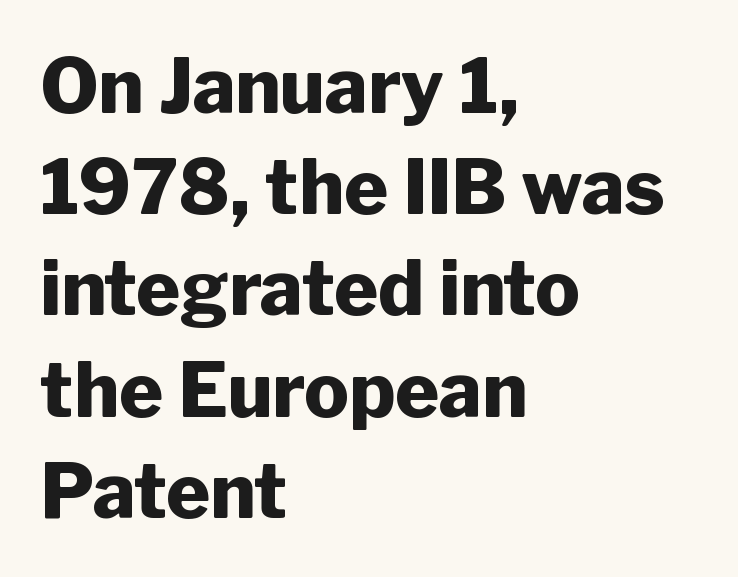
Q: Is the text bold? A: Yes.
Q: Is the text italic (slanted)? A: No, it is upright.
Q: Is the typeface a serif or a sans-serif typeface? A: Sans-serif.
Q: Is the text underlined? A: No.
Q: How is the paragraph aligned? A: Left-aligned.
Q: Is the spacing between letters normal or unusually wide? A: Normal.
Q: Is the spacing between lines tight, normal or loose? A: Normal.
Q: Width (condensed, normal, or wide)? A: Normal.
Q: Stroke contrast? A: Low.
Q: x-height? A: Medium.
Q: Monospaced? A: No.
